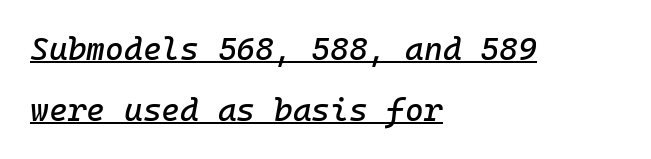
{"italic": "yes", "lean": "right", "slant_degrees": 10, "width": "normal", "stroke_contrast": "low", "x_height": "medium", "monospaced": "yes", "underline": "yes", "align": "left", "line_spacing": "loose", "line_spacing_ratio": 1.9, "letter_spacing": "normal", "letter_spacing_em": 0.0, "glyph_px": 32}
